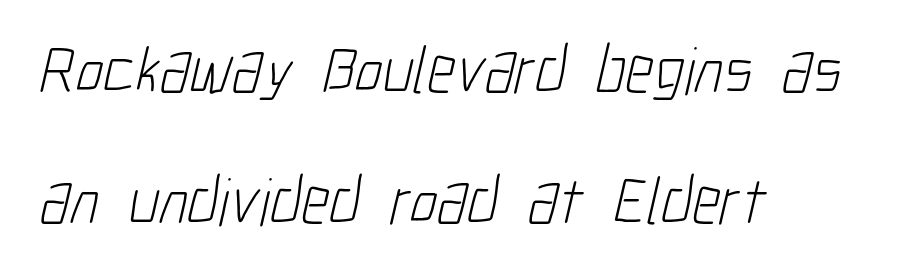
{"serif": "no", "bold": "no", "weight": "light", "width": "condensed", "stroke_contrast": "low", "x_height": "medium", "monospaced": "no", "underline": "no", "align": "left", "line_spacing": "loose", "line_spacing_ratio": 1.96, "letter_spacing": "normal", "letter_spacing_em": 0.0, "glyph_px": 67}
